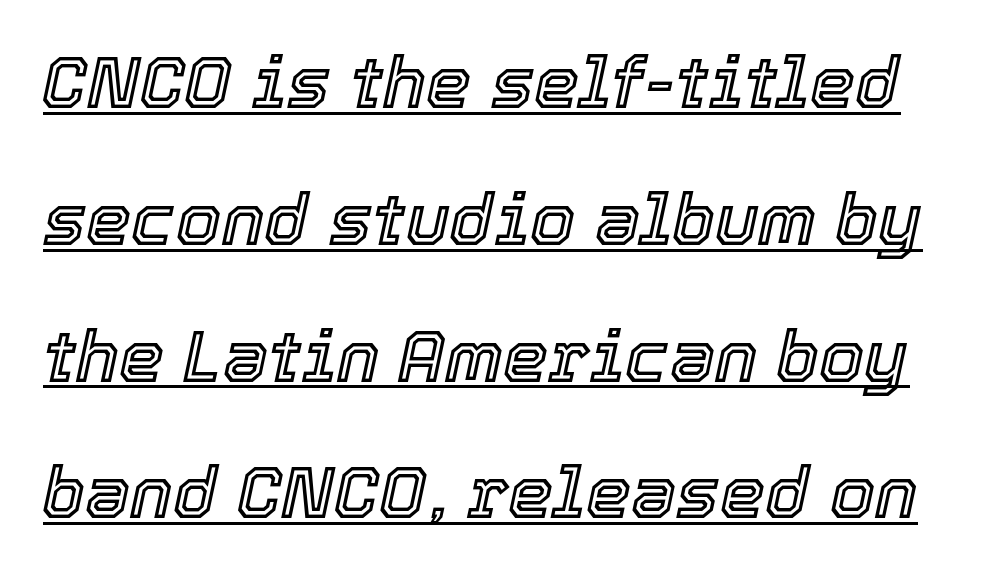
{"italic": "yes", "lean": "right", "slant_degrees": 12, "width": "normal", "x_height": "medium", "monospaced": "no", "underline": "yes", "line_spacing": "loose", "line_spacing_ratio": 1.9, "letter_spacing": "normal", "letter_spacing_em": 0.0, "glyph_px": 72}
